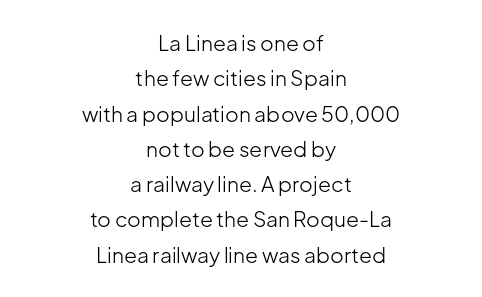
Q: Is the text bold? A: No.
Q: Is the text italic (slanted)? A: No, it is upright.
Q: Is the text underlined? A: No.
Q: How is the paragraph aligned? A: Centered.
Q: Is the spacing between letters normal or unusually wide? A: Normal.
Q: Is the spacing between lines tight, normal or loose? A: Normal.
